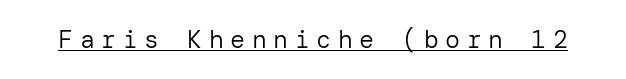
The line texture is sparse and dotted thanks to wide tracking. The characters are drawn with everyday or finer stroke widths. The rendered words wear a rule along their underside. Rendered with straight, roman letterforms.
